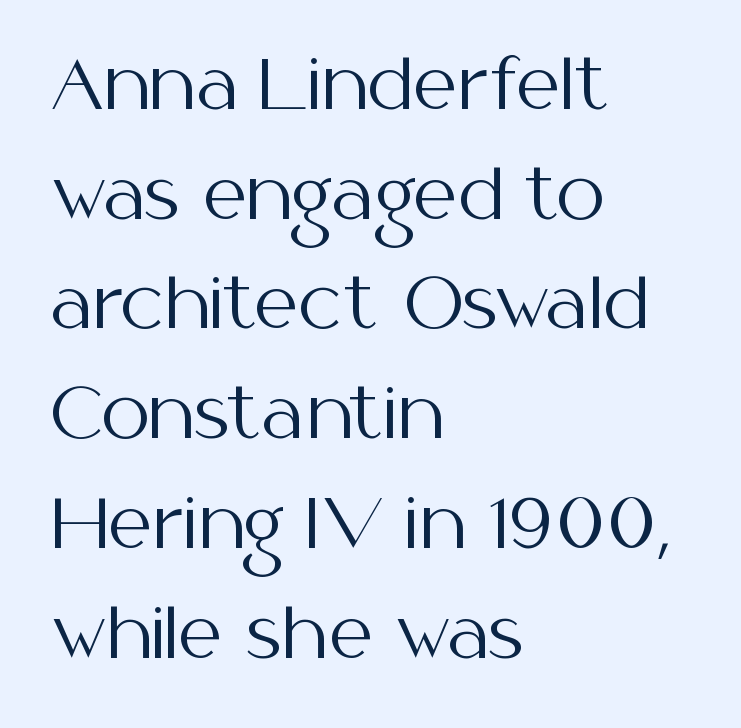
{"serif": "no", "italic": "no", "bold": "no", "weight": "regular", "width": "normal", "stroke_contrast": "medium", "x_height": "medium", "monospaced": "no", "underline": "no", "align": "left", "line_spacing": "normal", "line_spacing_ratio": 1.59, "letter_spacing": "normal", "letter_spacing_em": 0.0, "glyph_px": 69}
